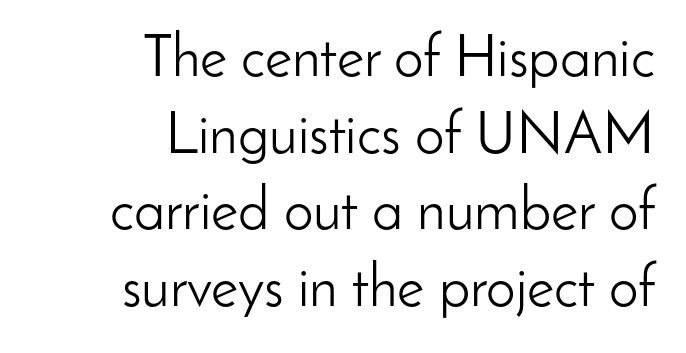
A typesetter would call this proportional, since set widths differ per character. Weight: regular or lighter. Leading: standard. When letters stand straight like this, we call the style roman or upright. Are there feet on the stems? There aren't — it's a sans.
